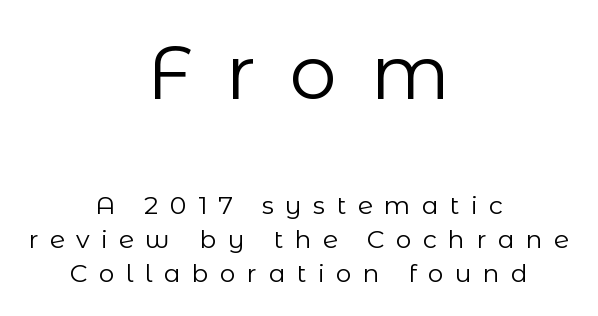
{"serif": "no", "italic": "no", "bold": "no", "weight": "regular", "width": "normal", "stroke_contrast": "low", "x_height": "medium", "monospaced": "no", "underline": "no", "align": "center", "line_spacing": "normal", "line_spacing_ratio": 1.37, "letter_spacing": "wide", "letter_spacing_em": 0.45, "larger_block": "first", "size_ratio": 3.0, "glyph_px": 75}
